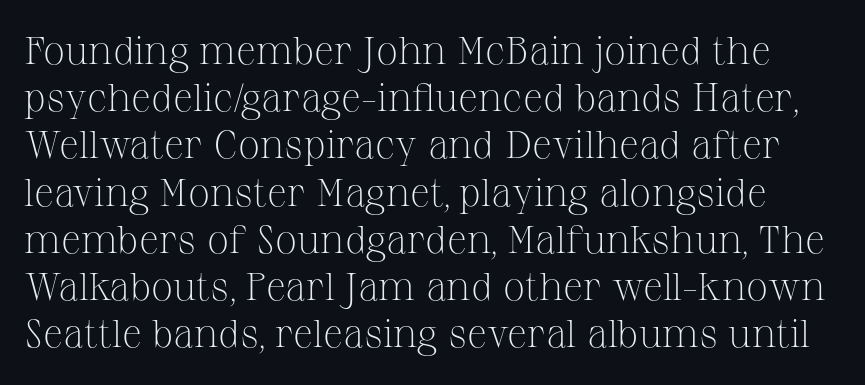
Q: Is the text bold? A: No.
Q: Is the text italic (slanted)? A: No, it is upright.
Q: Is the typeface a serif or a sans-serif typeface? A: Serif.
Q: Is the text underlined? A: No.
Q: Is the spacing between letters normal or unusually wide? A: Normal.
Q: Width (condensed, normal, or wide)? A: Normal.
Q: Stroke contrast? A: Medium.
Q: x-height? A: Medium.
Q: Monospaced? A: No.
